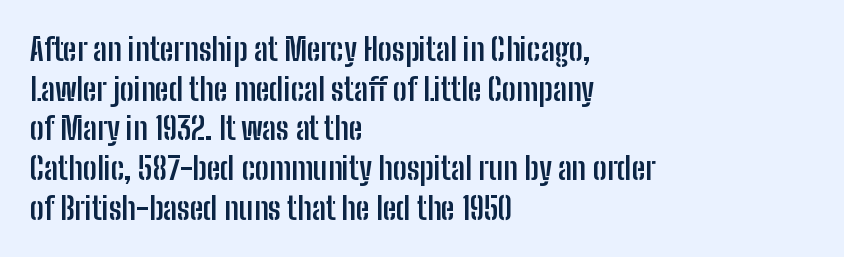
Looks like regular typesetting: each glyph gets only the width it needs. How heavy is the stroke? Heavy — this is a bold. Rule under the text: the space is simply empty. Is this a sans? Yes — the strokes have no serifs. Nobody touched the tracking dial on this one. Upright lettering throughout.
